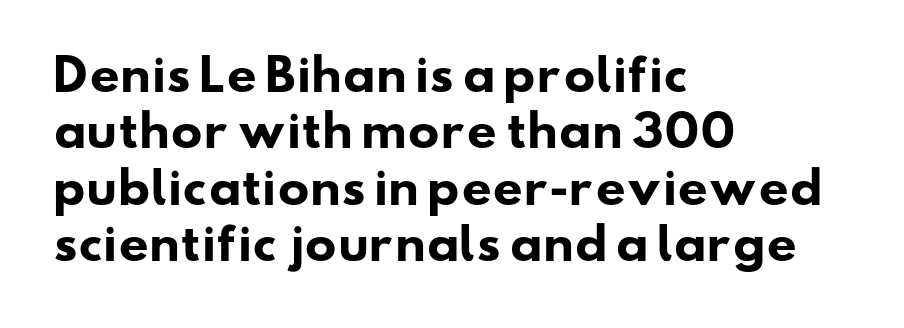
You'd pick this weight for a headline — it's a proper bold. The rendering keeps characters at their native spacing. The foot of each line stays bare and open. How would I describe the line gaps? Plain and ordinary. You could not count columns in this text — the font is proportionally spaced. Letterform terminals end flat and unadorned throughout the passage.
